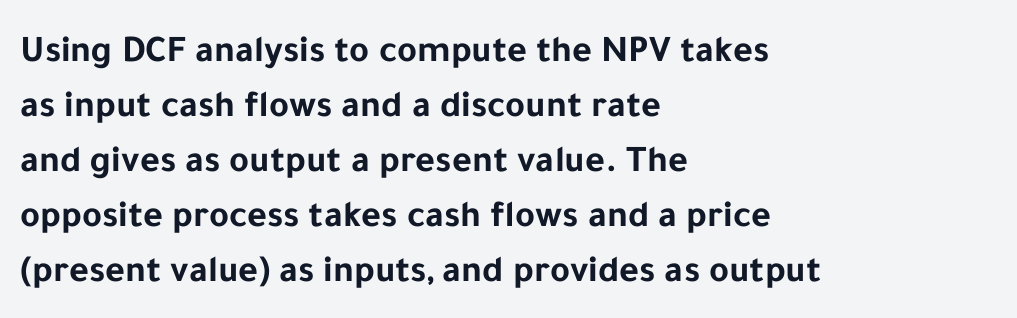
{"serif": "no", "italic": "no", "bold": "yes", "weight": "bold", "width": "normal", "stroke_contrast": "low", "x_height": "medium", "monospaced": "no", "underline": "no", "align": "left", "line_spacing": "normal", "line_spacing_ratio": 1.45, "letter_spacing": "normal", "letter_spacing_em": 0.0, "glyph_px": 38}
